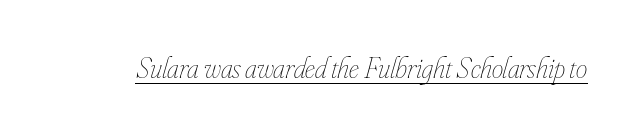
Observe the lean: these are italic letterforms. The letters sit at their default tracking, neither squeezed nor spread. Every word sits above its own underline. No heavy texture on the line: the type isn't bold.
